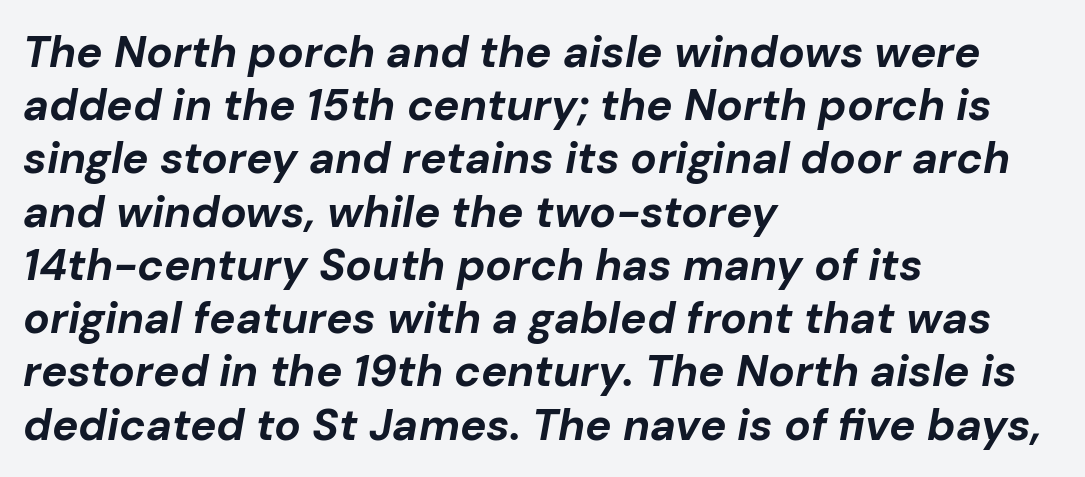
The image shows 44 px bold type, italic (leaning right); set left-aligned, line spacing 1.21x, normal letter spacing, not underlined; low stroke contrast and a medium x-height.
